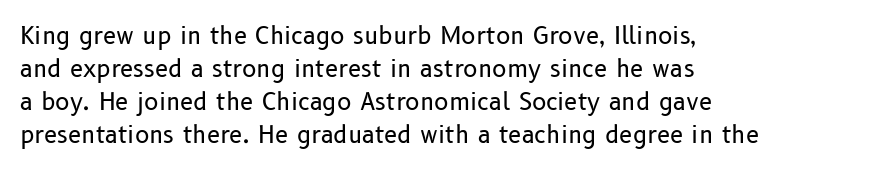
The image shows 24 px text type, upright; set left-aligned, normal line spacing (1.37x), normal letter spacing, not underlined.
